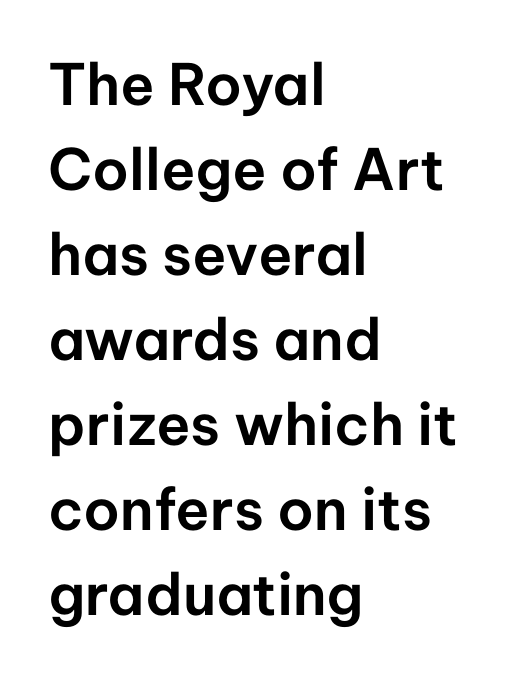
The image shows 57 px sans-serif type, upright; set left-aligned, normal line spacing (1.49x), normal letter spacing, not underlined; low stroke contrast and a medium x-height.
